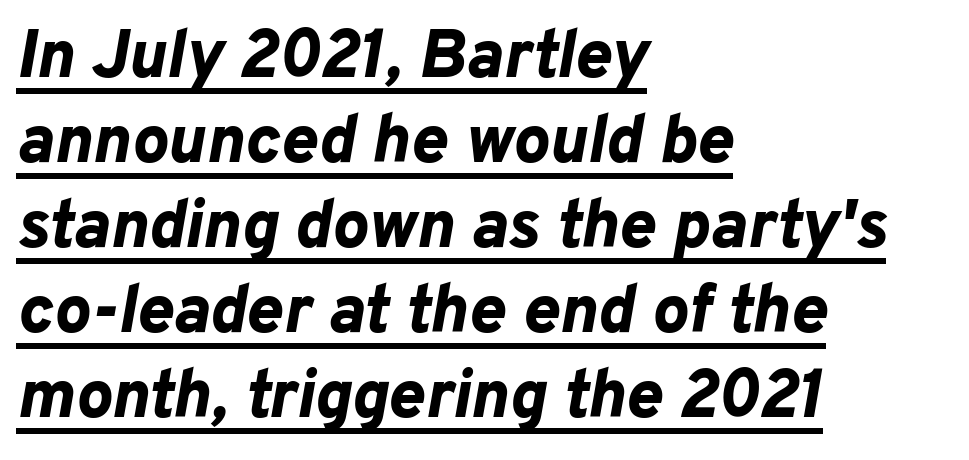
Baseline-to-baseline distance is the conventional proportion of letter height. Does extra space separate the letters? No, they use regular spacing. Proportional: the letters do not fall into vertical columns. Every character sits at an angle, as italics do.
